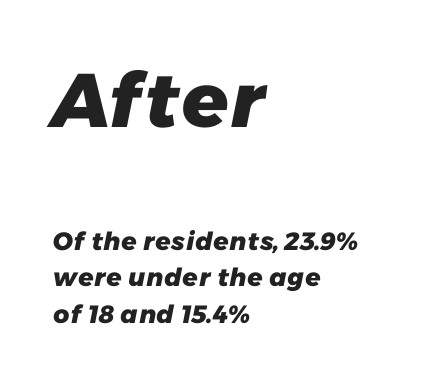
One-word summary of the alignment: left. The typeface chosen for these lines omits serifs. Words appear dense and cohesive because spacing is normal. Note the varied advance widths — an 'i' is clearly narrower than an 'm'.
